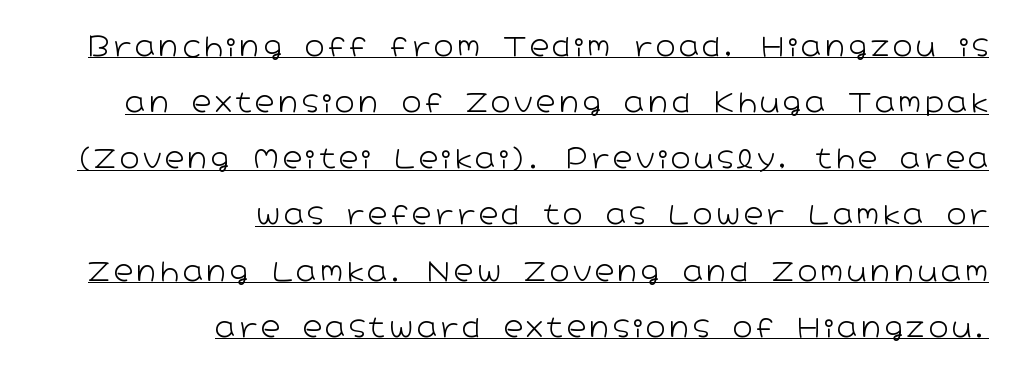
The image shows 27 px text type, upright; set right-aligned, loose line spacing (2.08x), underlined.
